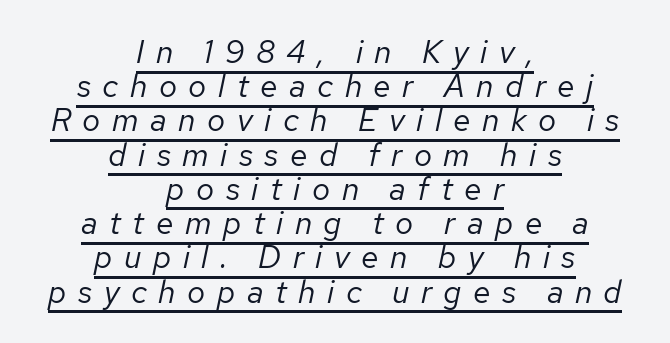
The image shows 32 px regular-weight type, italic (leaning right); set centered, tight line spacing (1.07x), unusually wide letter spacing (+0.36 em), underlined; low stroke contrast and a medium x-height.
